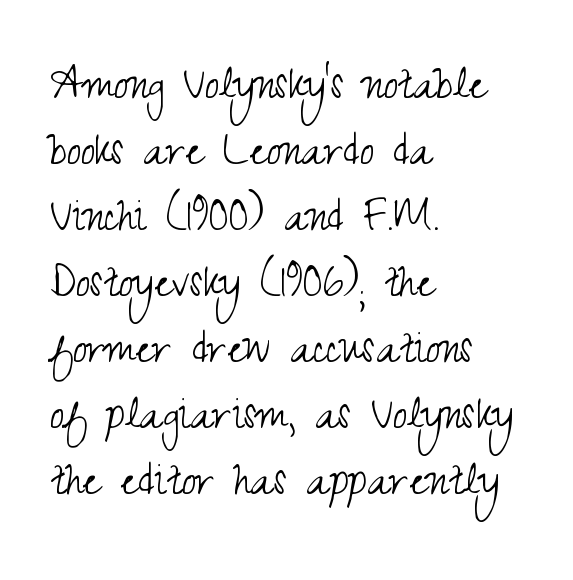
The image shows 52 px light, condensed sans-serif type, upright; set left-aligned, normal line spacing (1.27x), normal letter spacing, not underlined; medium stroke contrast and a small x-height.
